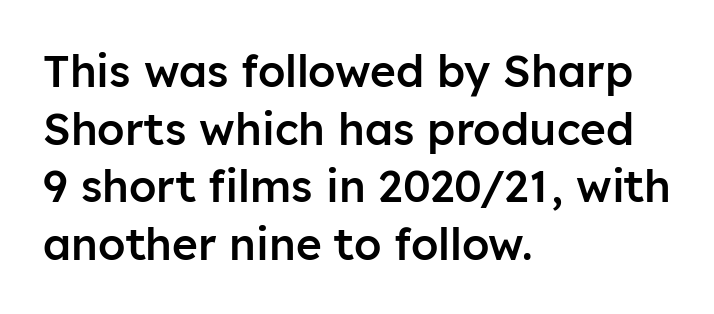
Q: Is the text bold? A: Semi-bold.
Q: Is the text italic (slanted)? A: No, it is upright.
Q: Is the typeface a serif or a sans-serif typeface? A: Sans-serif.
Q: Is the text underlined? A: No.
Q: How is the paragraph aligned? A: Left-aligned.
Q: Is the spacing between letters normal or unusually wide? A: Normal.
Q: Is the spacing between lines tight, normal or loose? A: Normal.
Q: Width (condensed, normal, or wide)? A: Normal.
Q: Stroke contrast? A: Low.
Q: x-height? A: Medium.
Q: Monospaced? A: No.
